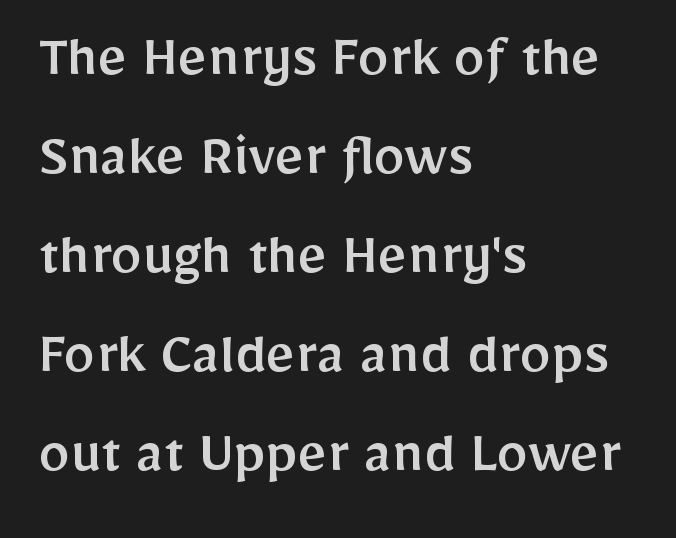
Q: Is the text italic (slanted)? A: No, it is upright.
Q: Is the typeface a serif or a sans-serif typeface? A: Sans-serif.
Q: Is the text underlined? A: No.
Q: How is the paragraph aligned? A: Left-aligned.
Q: Is the spacing between letters normal or unusually wide? A: Normal.
Q: Is the spacing between lines tight, normal or loose? A: Normal.
Q: Width (condensed, normal, or wide)? A: Normal.
Q: Stroke contrast? A: Low.
Q: x-height? A: Medium.
Q: Monospaced? A: No.
